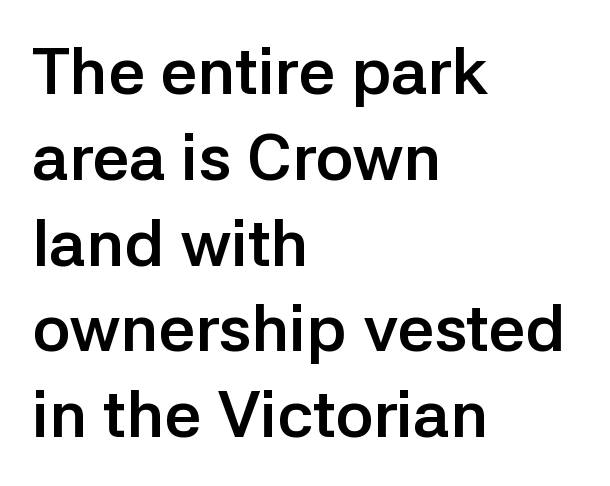
The image shows 65 px semibold sans-serif type, upright; set left-aligned, normal line spacing (1.32x), normal letter spacing, not underlined; low stroke contrast and a medium x-height.
